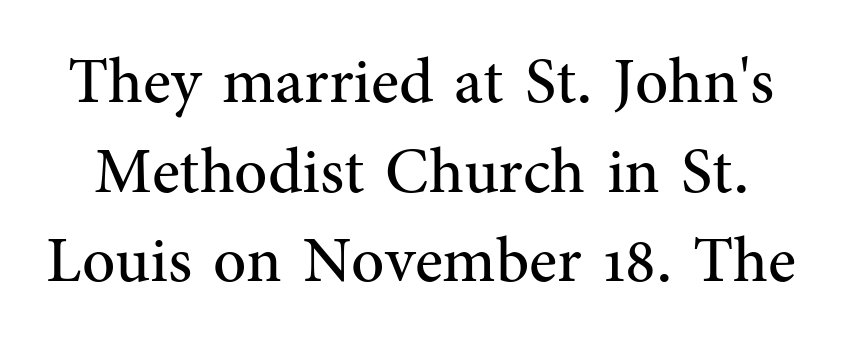
{"serif": "yes", "italic": "no", "bold": "no", "weight": "regular", "width": "normal", "stroke_contrast": "medium", "x_height": "medium", "monospaced": "no", "underline": "no", "line_spacing": "normal", "line_spacing_ratio": 1.38, "letter_spacing": "normal", "letter_spacing_em": 0.0, "glyph_px": 65}
